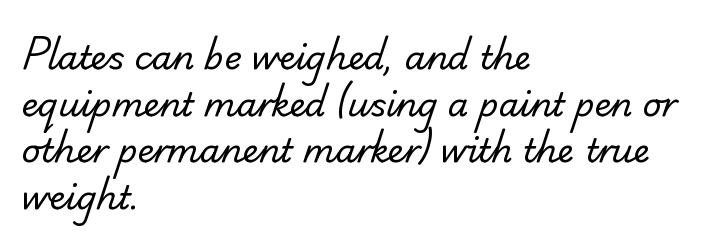
The image shows 33 px regular-weight sans-serif type; set left-aligned, normal line spacing (1.41x), normal letter spacing, not underlined; low stroke contrast and a small x-height.
